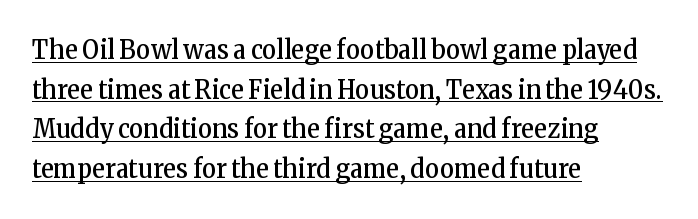
Q: Is the text bold? A: No.
Q: Is the text italic (slanted)? A: No, it is upright.
Q: Is the text underlined? A: Yes.
Q: How is the paragraph aligned? A: Left-aligned.
Q: Is the spacing between letters normal or unusually wide? A: Normal.
Q: Is the spacing between lines tight, normal or loose? A: Normal.
